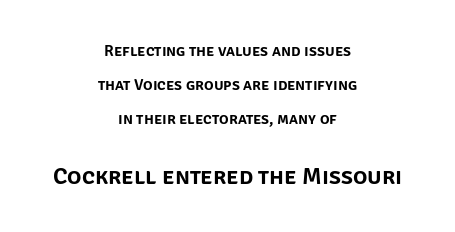
Q: Is the text italic (slanted)? A: No, it is upright.
Q: Is the text underlined? A: No.
Q: How is the paragraph aligned? A: Centered.
Q: Is the spacing between letters normal or unusually wide? A: Normal.
Q: Is the spacing between lines tight, normal or loose? A: Loose.
Q: Which block of text is set in a larger size, the first (top) or the second (bottom)? A: The second (bottom) one.
